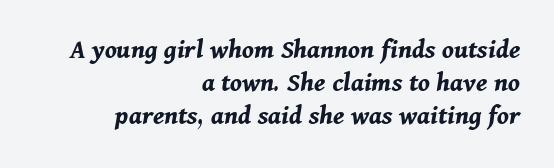
{"italic": "yes", "lean": "right", "slant_degrees": 11, "bold": "yes", "weight": "bold", "width": "normal", "stroke_contrast": "medium", "x_height": "medium", "monospaced": "no", "underline": "no", "align": "right", "line_spacing_ratio": 1.18, "letter_spacing": "normal", "letter_spacing_em": 0.0, "glyph_px": 28}
